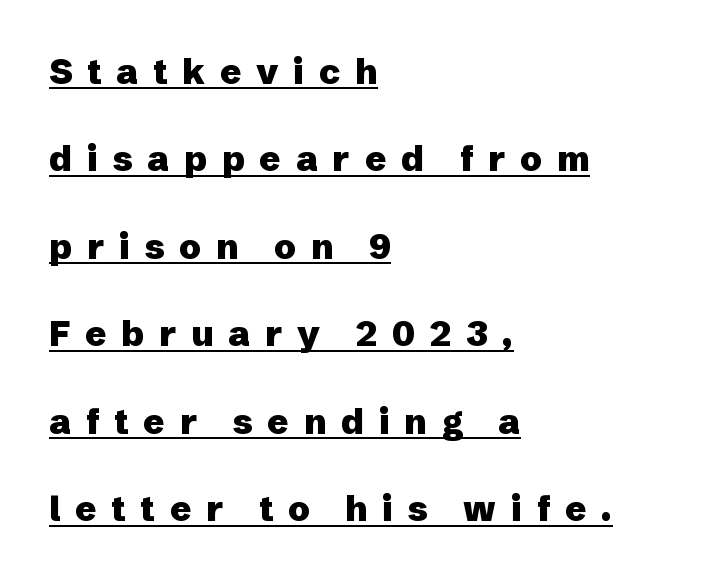
Does the copy run flush right? No — it runs flush left. Reading down the column, the eye jumps a long way to each next line. Underline: present. Look at the bottom of the vertical strokes: they stop flat, with no serifs.
